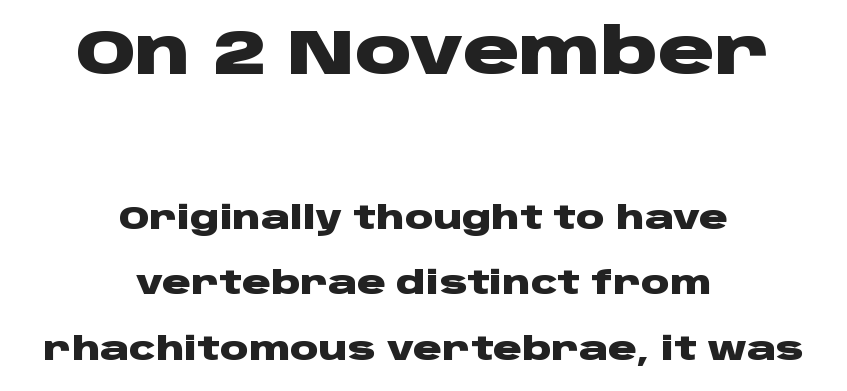
What's the leading like? Stretched, with rows far apart. This sample is center-justified, so both line endings float freely. Block one is the big one; block two sits smaller underneath. The foot of each line stays bare and open. Ascenders rise straight up at ninety degrees.
